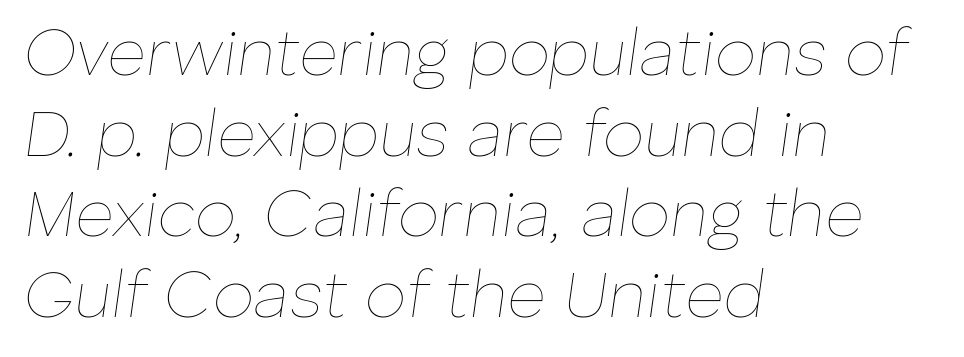
Q: Is the text bold? A: No.
Q: Is the text italic (slanted)? A: Yes, it leans right by about 8 degrees.
Q: Is the text underlined? A: No.
Q: How is the paragraph aligned? A: Left-aligned.
Q: Is the spacing between letters normal or unusually wide? A: Normal.
Q: Width (condensed, normal, or wide)? A: Normal.
Q: Stroke contrast? A: Low.
Q: x-height? A: Medium.
Q: Monospaced? A: No.
